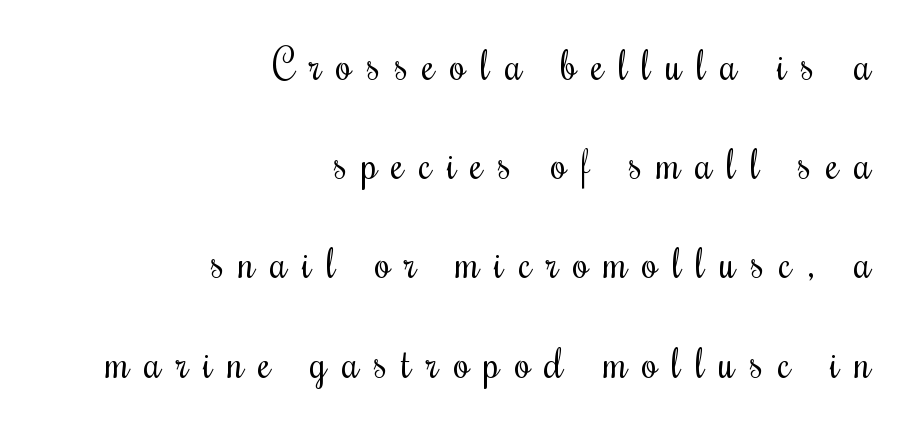
Q: Is the text bold? A: No.
Q: Is the text italic (slanted)? A: Yes.
Q: Is the text underlined? A: No.
Q: How is the paragraph aligned? A: Right-aligned.
Q: Is the spacing between letters normal or unusually wide? A: Unusually wide.
Q: Is the spacing between lines tight, normal or loose? A: Loose.
Q: Width (condensed, normal, or wide)? A: Condensed.
Q: Stroke contrast? A: Medium.
Q: x-height? A: Small.
Q: Monospaced? A: No.
